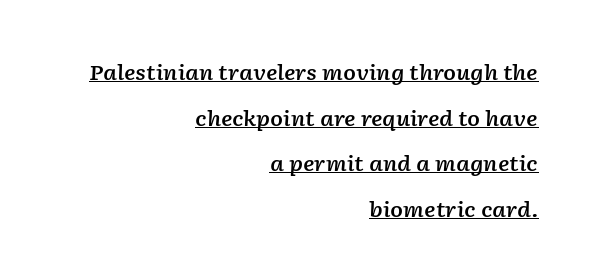
The image shows 21 px text type, italic (leaning right); set right-aligned, loose line spacing (2.17x), normal letter spacing, underlined.
